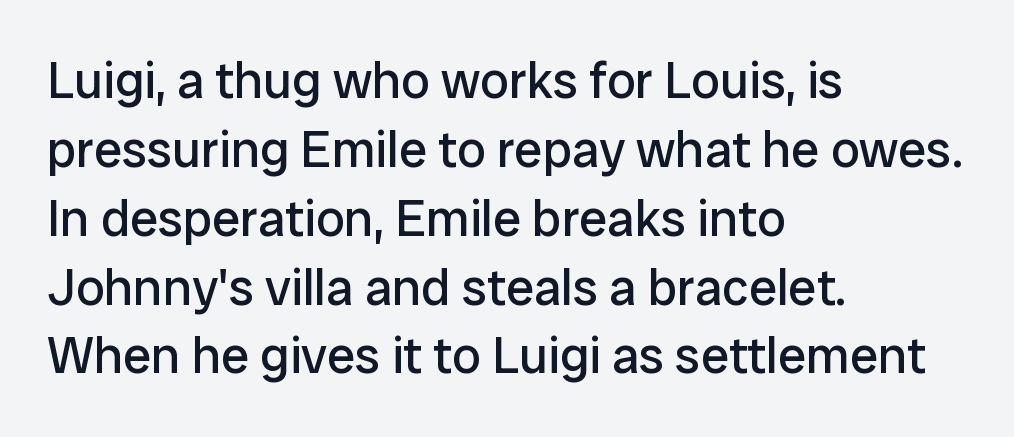
Q: Is the text bold? A: No.
Q: Is the text italic (slanted)? A: No, it is upright.
Q: Is the typeface a serif or a sans-serif typeface? A: Sans-serif.
Q: Is the text underlined? A: No.
Q: How is the paragraph aligned? A: Left-aligned.
Q: Is the spacing between letters normal or unusually wide? A: Normal.
Q: Is the spacing between lines tight, normal or loose? A: Normal.
Q: Width (condensed, normal, or wide)? A: Normal.
Q: Stroke contrast? A: Low.
Q: x-height? A: Medium.
Q: Monospaced? A: No.
